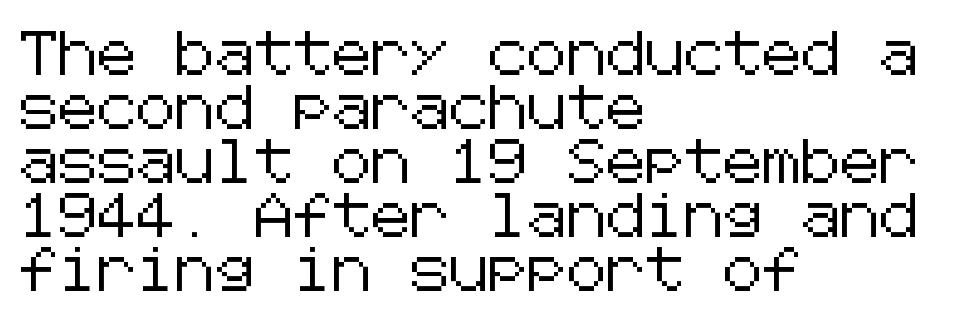
Q: Is the text italic (slanted)? A: No, it is upright.
Q: Is the typeface a serif or a sans-serif typeface? A: Sans-serif.
Q: Is the text underlined? A: No.
Q: How is the paragraph aligned? A: Left-aligned.
Q: Is the spacing between letters normal or unusually wide? A: Normal.
Q: Width (condensed, normal, or wide)? A: Normal.
Q: Stroke contrast? A: Low.
Q: x-height? A: Medium.
